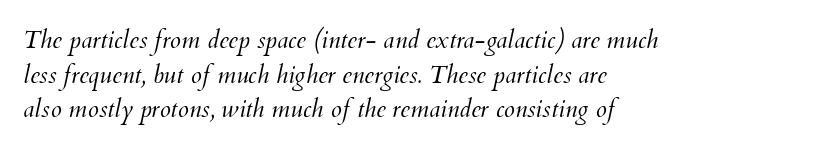
{"italic": "yes", "lean": "right", "slant_degrees": 12, "bold": "no", "underline": "no", "align": "left", "line_spacing": "normal", "line_spacing_ratio": 1.39, "letter_spacing": "normal", "letter_spacing_em": 0.0, "glyph_px": 25}
